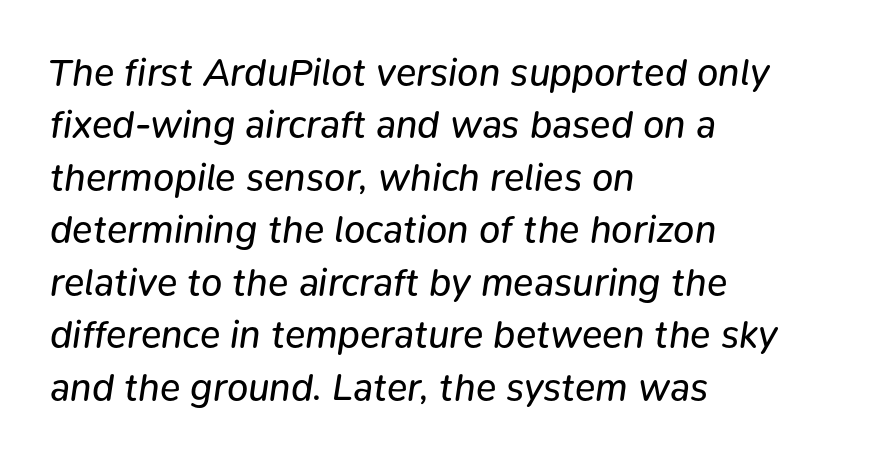
{"italic": "yes", "lean": "right", "slant_degrees": 9, "bold": "no", "weight": "regular", "width": "normal", "stroke_contrast": "low", "x_height": "medium", "monospaced": "no", "underline": "no", "align": "left", "line_spacing": "normal", "line_spacing_ratio": 1.38, "letter_spacing": "normal", "letter_spacing_em": 0.0, "glyph_px": 38}
